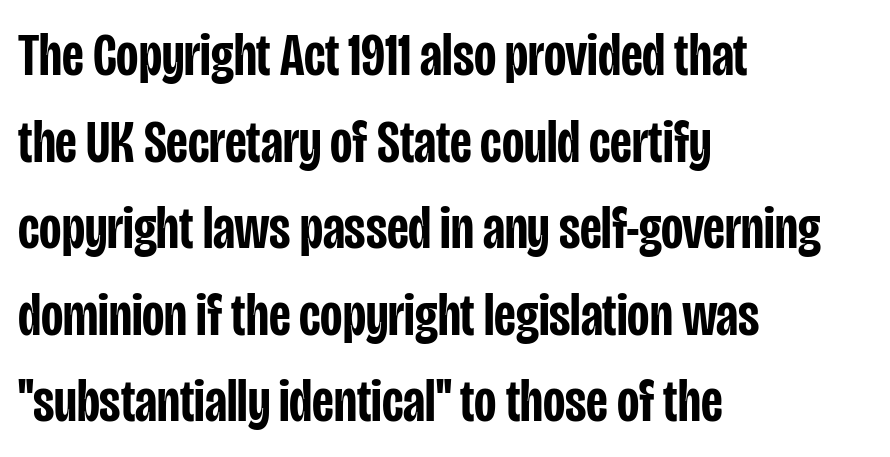
Q: Is the text bold? A: Semi-bold.
Q: Is the text italic (slanted)? A: No, it is upright.
Q: Is the typeface a serif or a sans-serif typeface? A: Sans-serif.
Q: Is the text underlined? A: No.
Q: How is the paragraph aligned? A: Left-aligned.
Q: Is the spacing between letters normal or unusually wide? A: Normal.
Q: Is the spacing between lines tight, normal or loose? A: Normal.
Q: Width (condensed, normal, or wide)? A: Condensed.
Q: Stroke contrast? A: Low.
Q: x-height? A: Large.
Q: Monospaced? A: No.
